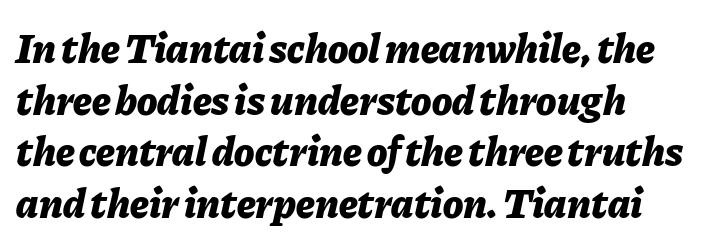
Q: Is the text bold? A: Yes.
Q: Is the text italic (slanted)? A: Yes, it leans right by about 11 degrees.
Q: Is the text underlined? A: No.
Q: Is the spacing between letters normal or unusually wide? A: Normal.
Q: Width (condensed, normal, or wide)? A: Normal.
Q: Stroke contrast? A: Low.
Q: x-height? A: Medium.
Q: Monospaced? A: No.
